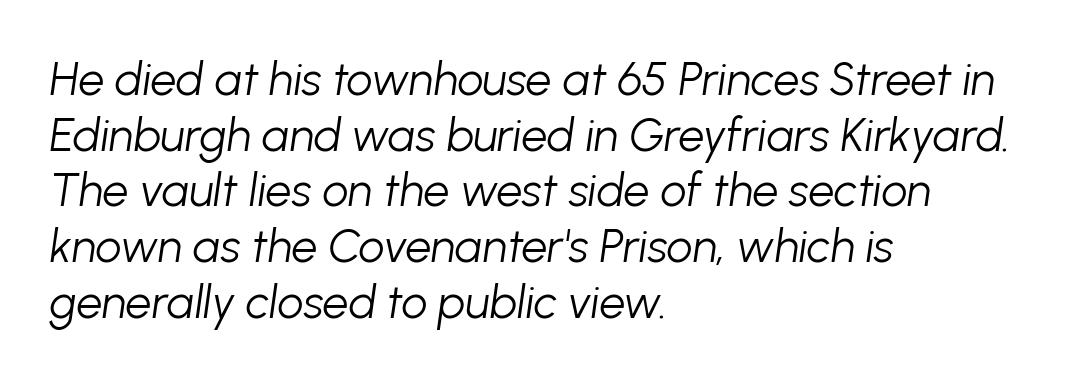
The image shows 46 px light type, italic (leaning right); set left-aligned, line spacing 1.21x, normal letter spacing, not underlined; low stroke contrast and a medium x-height.
